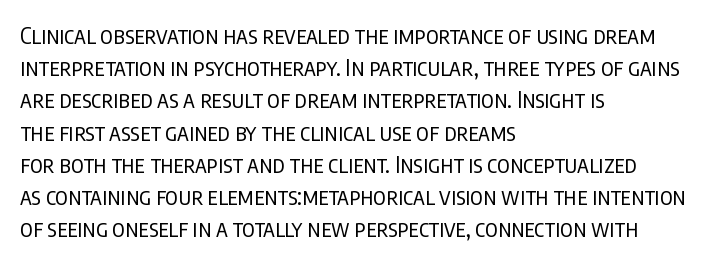
Q: Is the text bold? A: No.
Q: Is the text italic (slanted)? A: No, it is upright.
Q: Is the text underlined? A: No.
Q: How is the paragraph aligned? A: Left-aligned.
Q: Is the spacing between letters normal or unusually wide? A: Normal.
Q: Is the spacing between lines tight, normal or loose? A: Normal.
